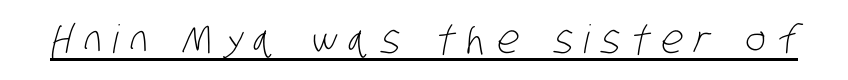
The image shows 39 px light, condensed sans-serif type; set unusually wide letter spacing (+0.29 em), underlined; low stroke contrast and a large x-height.
